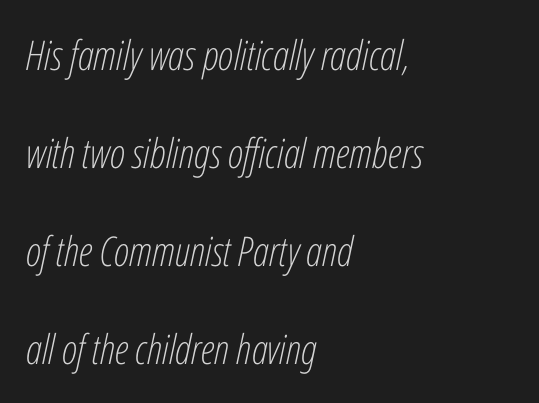
{"italic": "yes", "lean": "right", "slant_degrees": 12, "bold": "no", "weight": "light", "width": "condensed", "stroke_contrast": "low", "x_height": "medium", "monospaced": "no", "underline": "no", "align": "left", "line_spacing": "loose", "line_spacing_ratio": 2.39, "letter_spacing": "normal", "letter_spacing_em": 0.0, "glyph_px": 41}
